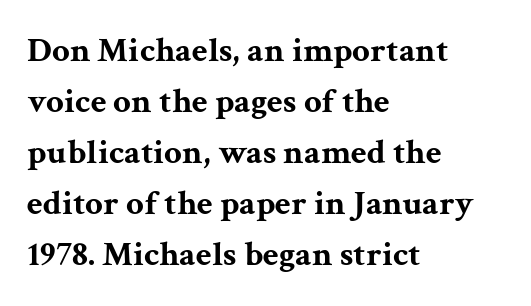
Q: Is the text bold? A: Yes.
Q: Is the text italic (slanted)? A: No, it is upright.
Q: Is the typeface a serif or a sans-serif typeface? A: Serif.
Q: Is the text underlined? A: No.
Q: How is the paragraph aligned? A: Left-aligned.
Q: Is the spacing between letters normal or unusually wide? A: Normal.
Q: Is the spacing between lines tight, normal or loose? A: Normal.
Q: Width (condensed, normal, or wide)? A: Wide.
Q: Stroke contrast? A: Medium.
Q: x-height? A: Medium.
Q: Monospaced? A: No.
